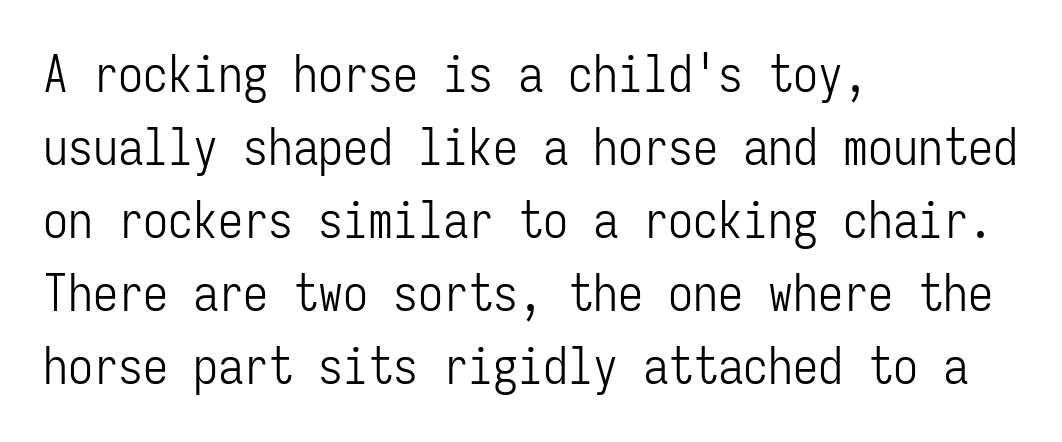
Q: Is the text bold? A: No.
Q: Is the text italic (slanted)? A: No, it is upright.
Q: Is the typeface a serif or a sans-serif typeface? A: Sans-serif.
Q: Is the text underlined? A: No.
Q: How is the paragraph aligned? A: Left-aligned.
Q: Is the spacing between letters normal or unusually wide? A: Normal.
Q: Is the spacing between lines tight, normal or loose? A: Normal.
Q: Width (condensed, normal, or wide)? A: Condensed.
Q: Stroke contrast? A: Low.
Q: x-height? A: Medium.
Q: Monospaced? A: Yes.
